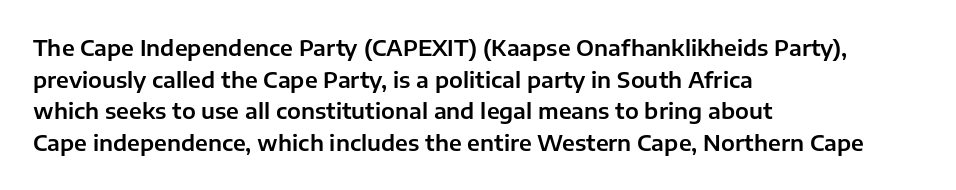
The image shows 22 px text type, upright; set left-aligned, normal line spacing (1.44x), normal letter spacing, not underlined.
